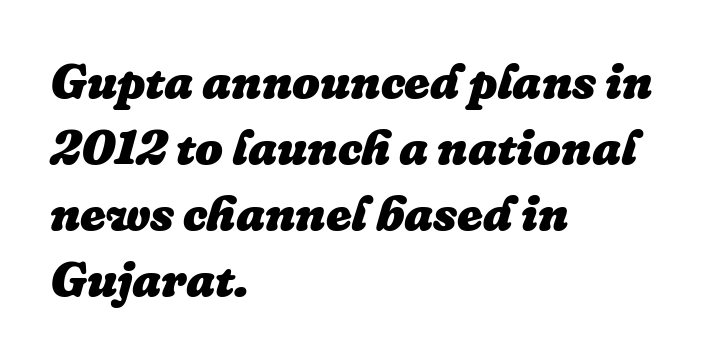
Q: Is the text bold? A: Yes.
Q: Is the text italic (slanted)? A: Yes, it leans right by about 16 degrees.
Q: Is the text underlined? A: No.
Q: How is the paragraph aligned? A: Left-aligned.
Q: Is the spacing between letters normal or unusually wide? A: Normal.
Q: Is the spacing between lines tight, normal or loose? A: Normal.
Q: Width (condensed, normal, or wide)? A: Normal.
Q: Stroke contrast? A: Low.
Q: x-height? A: Medium.
Q: Monospaced? A: No.
